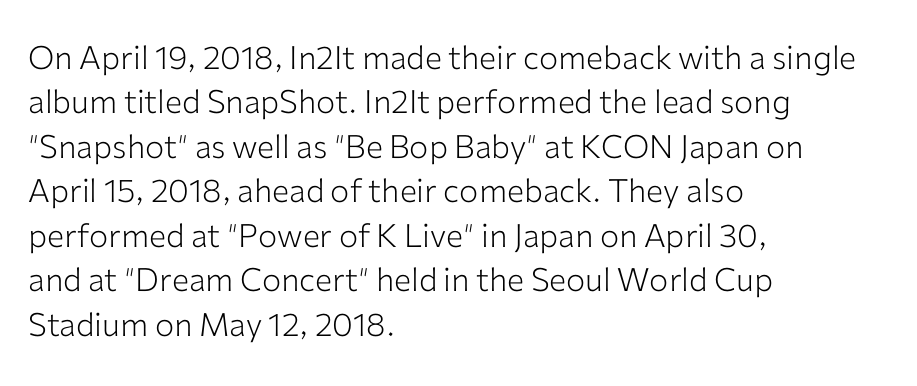
Q: Is the text bold? A: No.
Q: Is the text italic (slanted)? A: No, it is upright.
Q: Is the typeface a serif or a sans-serif typeface? A: Sans-serif.
Q: Is the text underlined? A: No.
Q: How is the paragraph aligned? A: Left-aligned.
Q: Is the spacing between letters normal or unusually wide? A: Normal.
Q: Is the spacing between lines tight, normal or loose? A: Normal.
Q: Width (condensed, normal, or wide)? A: Normal.
Q: Stroke contrast? A: Low.
Q: x-height? A: Medium.
Q: Monospaced? A: No.
